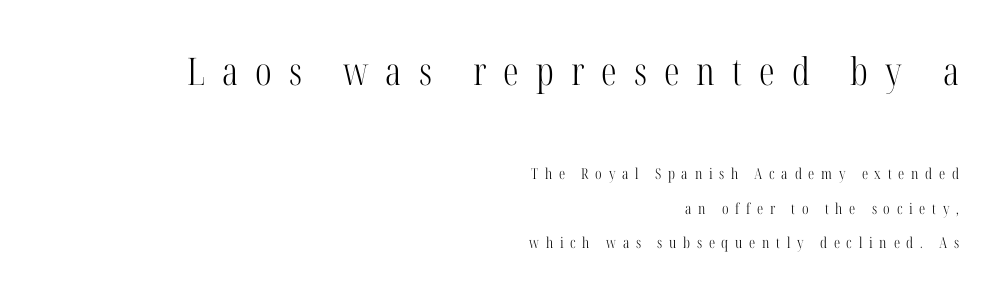
{"serif": "yes", "italic": "no", "bold": "no", "weight": "light", "width": "condensed", "stroke_contrast": "high", "x_height": "medium", "monospaced": "no", "underline": "no", "align": "right", "line_spacing": "loose", "line_spacing_ratio": 2.31, "letter_spacing": "wide", "letter_spacing_em": 0.45, "larger_block": "first", "size_ratio": 2.53, "glyph_px": 38}
